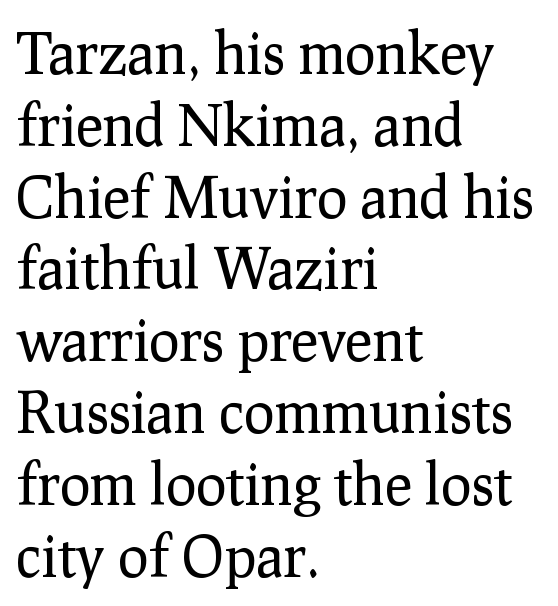
Q: Is the text bold? A: No.
Q: Is the text italic (slanted)? A: No, it is upright.
Q: Is the typeface a serif or a sans-serif typeface? A: Serif.
Q: Is the text underlined? A: No.
Q: How is the paragraph aligned? A: Left-aligned.
Q: Is the spacing between letters normal or unusually wide? A: Normal.
Q: Is the spacing between lines tight, normal or loose? A: Normal.
Q: Width (condensed, normal, or wide)? A: Normal.
Q: Stroke contrast? A: Low.
Q: x-height? A: Medium.
Q: Monospaced? A: No.
